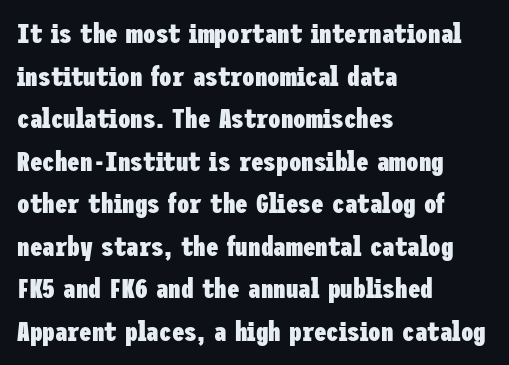
Q: Is the text bold? A: Yes.
Q: Is the text italic (slanted)? A: No, it is upright.
Q: Is the typeface a serif or a sans-serif typeface? A: Sans-serif.
Q: Is the text underlined? A: No.
Q: How is the paragraph aligned? A: Left-aligned.
Q: Is the spacing between letters normal or unusually wide? A: Normal.
Q: Is the spacing between lines tight, normal or loose? A: Normal.
Q: Width (condensed, normal, or wide)? A: Condensed.
Q: Stroke contrast? A: Low.
Q: x-height? A: Medium.
